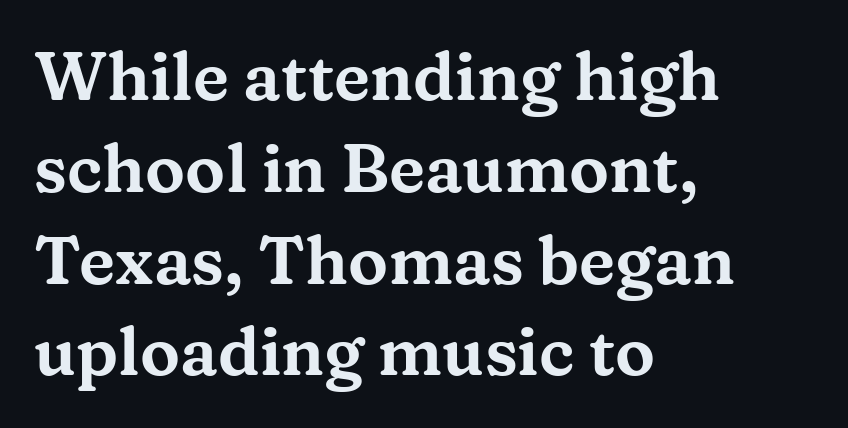
Q: Is the text italic (slanted)? A: No, it is upright.
Q: Is the typeface a serif or a sans-serif typeface? A: Serif.
Q: Is the text underlined? A: No.
Q: How is the paragraph aligned? A: Left-aligned.
Q: Is the spacing between letters normal or unusually wide? A: Normal.
Q: Is the spacing between lines tight, normal or loose? A: Normal.
Q: Width (condensed, normal, or wide)? A: Wide.
Q: Stroke contrast? A: Medium.
Q: x-height? A: Medium.
Q: Monospaced? A: No.
